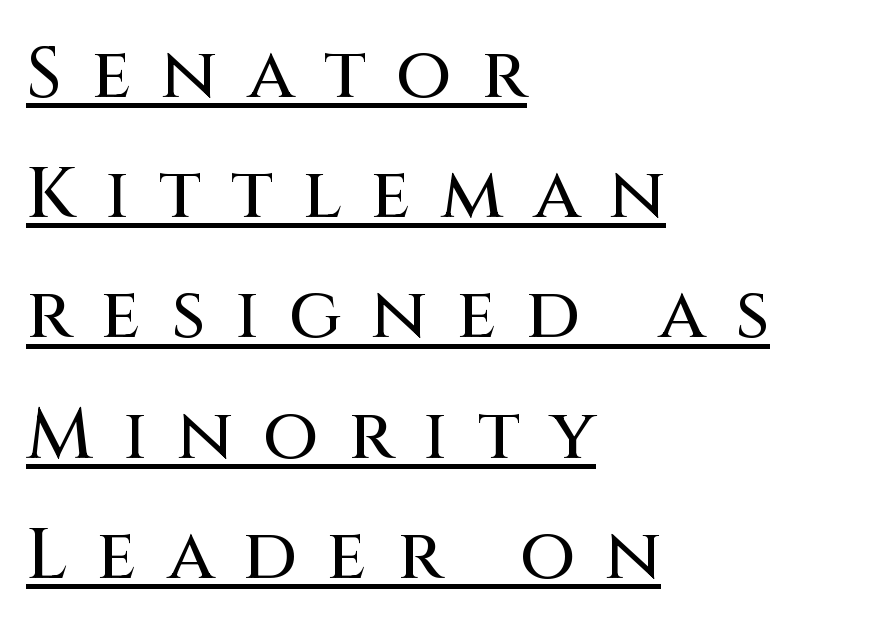
The image shows 72 px sans-serif type, upright; set left-aligned, normal line spacing (1.67x), unusually wide letter spacing (+0.41 em), underlined; medium stroke contrast and a large x-height.
